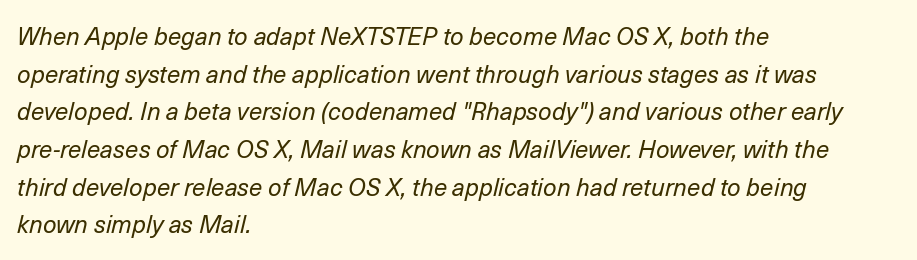
{"italic": "yes", "lean": "right", "slant_degrees": 14, "bold": "no", "underline": "no", "align": "left", "line_spacing": "normal", "line_spacing_ratio": 1.57, "letter_spacing": "normal", "letter_spacing_em": 0.0, "glyph_px": 24}
